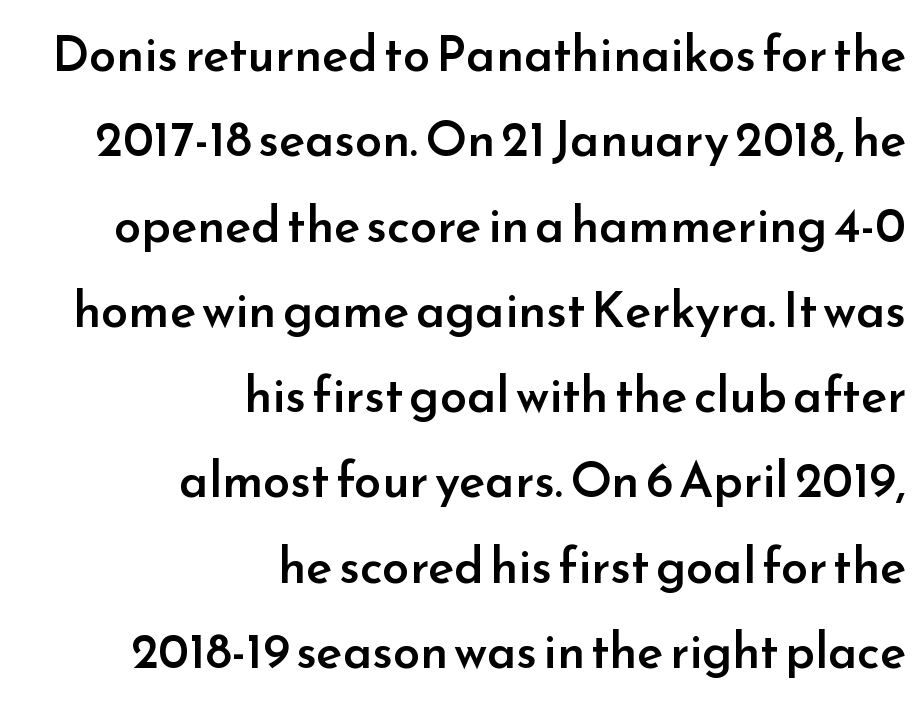
Italic: no, the glyphs are upright roman. The rendering uses natural spacing where letterforms have individual widths. The passage shown is semibold, sitting just below true bold. A bare baseline throughout the passage.
